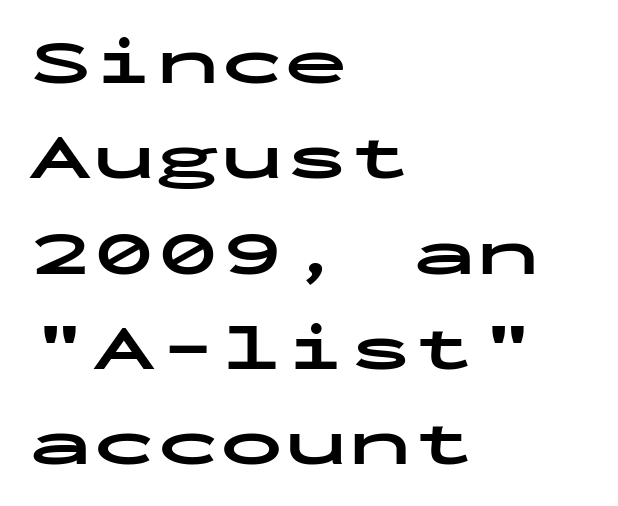
{"serif": "no", "italic": "no", "bold": "yes", "weight": "bold", "width": "wide", "stroke_contrast": "low", "x_height": "medium", "monospaced": "yes", "underline": "no", "align": "left", "line_spacing": "normal", "line_spacing_ratio": 1.49, "letter_spacing": "normal", "letter_spacing_em": 0.0, "glyph_px": 64}
